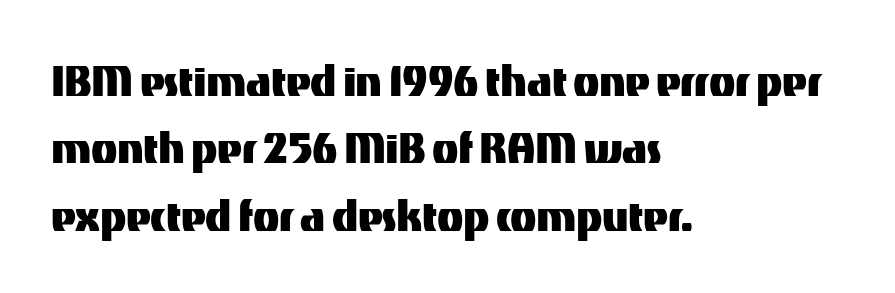
Q: Is the text italic (slanted)? A: No, it is upright.
Q: Is the typeface a serif or a sans-serif typeface? A: Sans-serif.
Q: Is the text underlined? A: No.
Q: How is the paragraph aligned? A: Left-aligned.
Q: Is the spacing between letters normal or unusually wide? A: Normal.
Q: Is the spacing between lines tight, normal or loose? A: Normal.
Q: Width (condensed, normal, or wide)? A: Normal.
Q: Stroke contrast? A: Medium.
Q: x-height? A: Medium.
Q: Monospaced? A: No.
